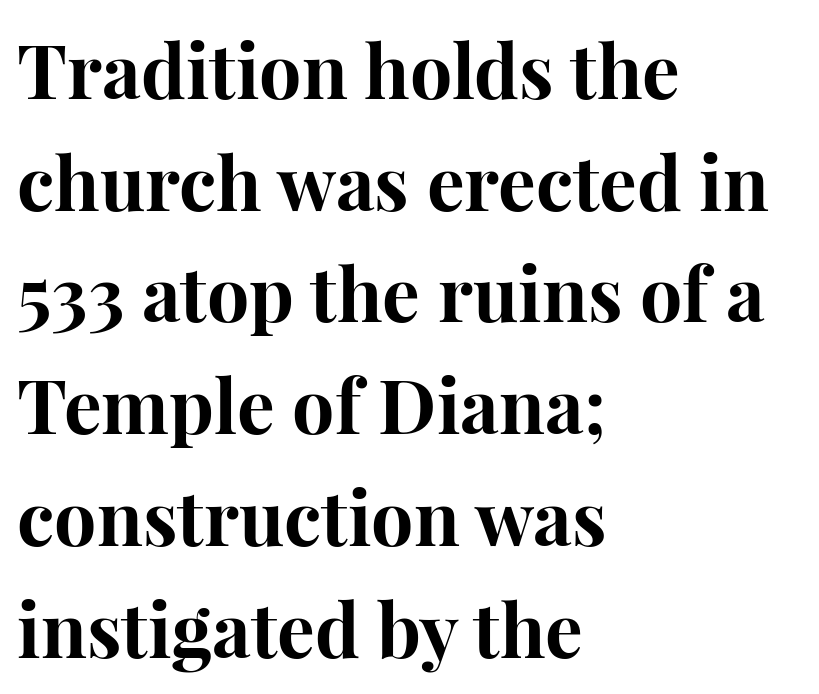
Standard letterfit; no display-style spreading of the glyphs. Does the type have serifs? Yes, each stem ends in a small foot. Check under the words: just untouched page. Line spacing here is normal. The face used here has the dense, thick strokes of a bold. Unlike italic type, these characters show no tilt at all.
